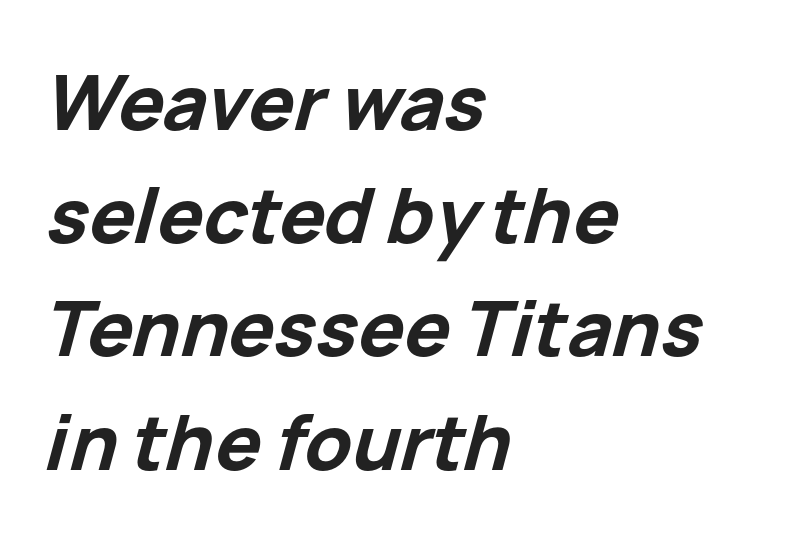
{"italic": "yes", "lean": "right", "slant_degrees": 15, "bold": "yes", "weight": "bold", "width": "normal", "stroke_contrast": "low", "x_height": "medium", "monospaced": "no", "underline": "no", "align": "left", "line_spacing": "normal", "line_spacing_ratio": 1.49, "letter_spacing": "normal", "letter_spacing_em": 0.0, "glyph_px": 76}
